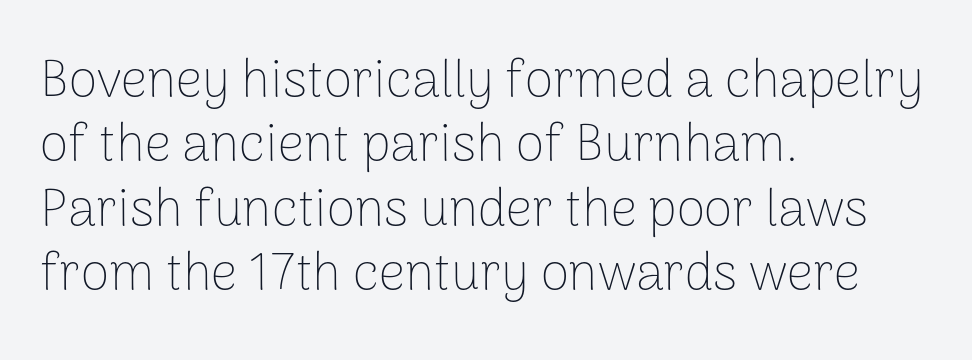
The image shows 52 px thin sans-serif type, upright; set left-aligned, line spacing 1.24x, normal letter spacing, not underlined; low stroke contrast and a medium x-height.
